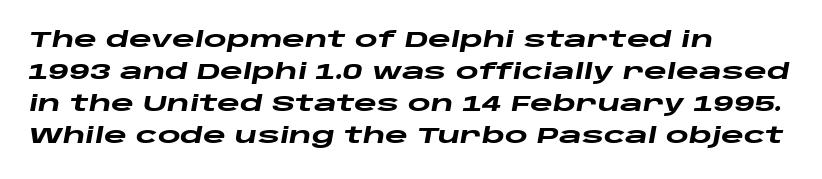
Q: Is the text bold? A: Yes.
Q: Is the text italic (slanted)? A: Yes, it leans right by about 10 degrees.
Q: Is the text underlined? A: No.
Q: How is the paragraph aligned? A: Left-aligned.
Q: Is the spacing between letters normal or unusually wide? A: Normal.
Q: Is the spacing between lines tight, normal or loose? A: Normal.
